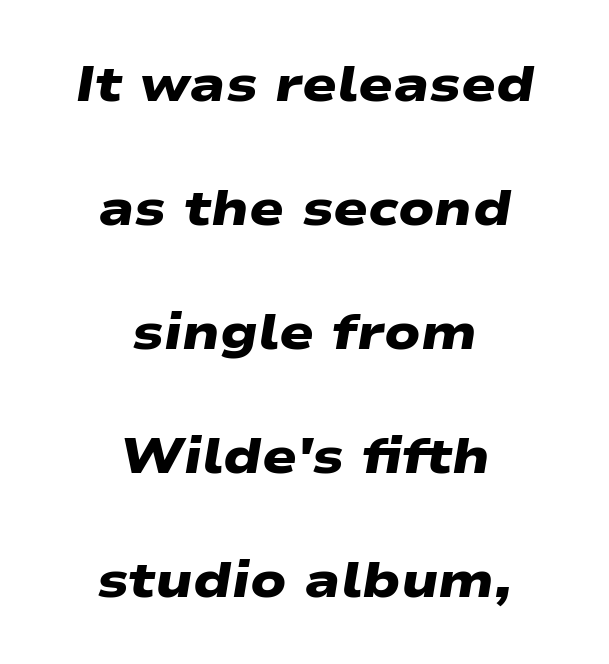
Look at the stroke-to-counter ratio: heavy, a bold. Caption: multi-line text, centered on the measure. Honestly, the letter spacing is just normal — you wouldn't notice it. Unlike a traditional serif, this face leaves its strokes unadorned. Looks like regular typesetting: each glyph gets only the width it needs.
